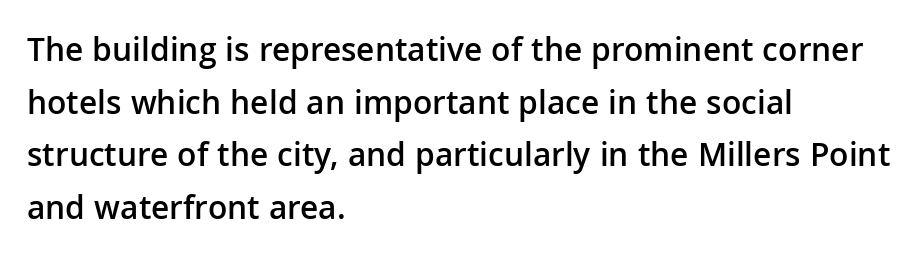
Varying glyph widths throughout — classic text-font behaviour. The glyphs in this specimen are sans serif. Designer's note — italics off, roman on. Typographic density is moderately raised because the face is semibold.
